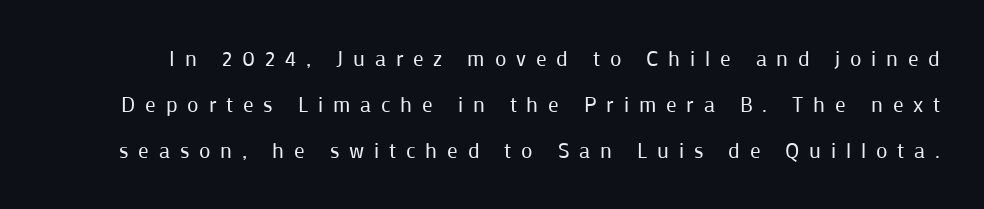
{"italic": "no", "bold": "no", "underline": "no", "line_spacing": "loose", "line_spacing_ratio": 2.2, "letter_spacing": "wide", "letter_spacing_em": 0.47, "glyph_px": 21}
